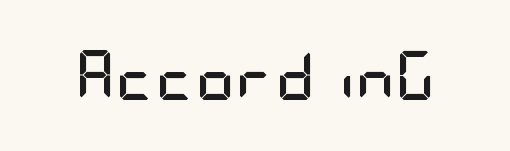
Q: Is the text bold? A: Yes.
Q: Is the text italic (slanted)? A: No, it is upright.
Q: Is the typeface a serif or a sans-serif typeface? A: Sans-serif.
Q: Is the text underlined? A: No.
Q: Is the spacing between letters normal or unusually wide? A: Normal.
Q: Width (condensed, normal, or wide)? A: Condensed.
Q: Stroke contrast? A: Low.
Q: x-height? A: Large.
